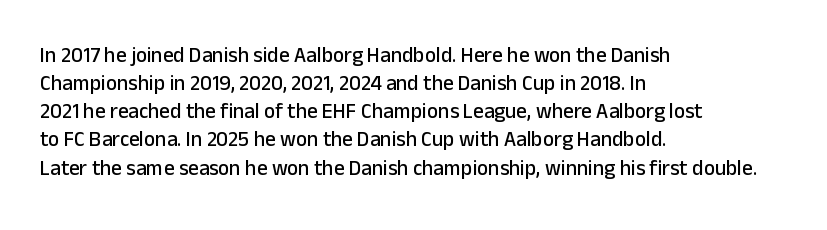
Teacher's note: observe the even left margin — that is flush-left alignment. No italicization has been applied; the sample stays upright. Clear beneath every line of the passage. Honestly, the letter spacing is just normal — you wouldn't notice it. A typesetter would call this leading conventional body-copy spacing.
